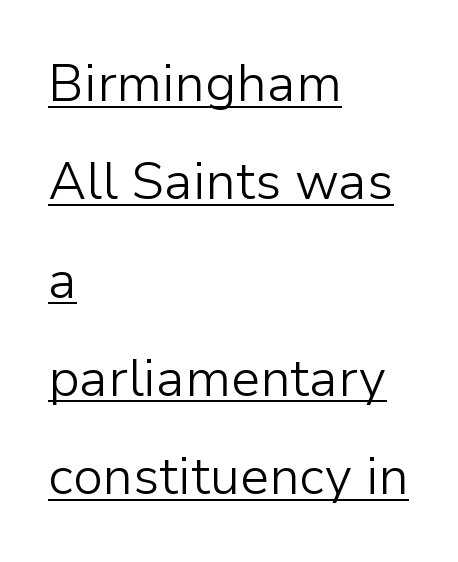
Compared with a centered layout, this one pins lines to the left instead. This sample has the flowing, uneven cadence of proportional lettering. A typesetter would mark this as roman, not italic. Unlike a traditional serif, this face leaves its strokes unadorned. The words here are underlined. You could call the tracking neutral — neither tight nor loose.
